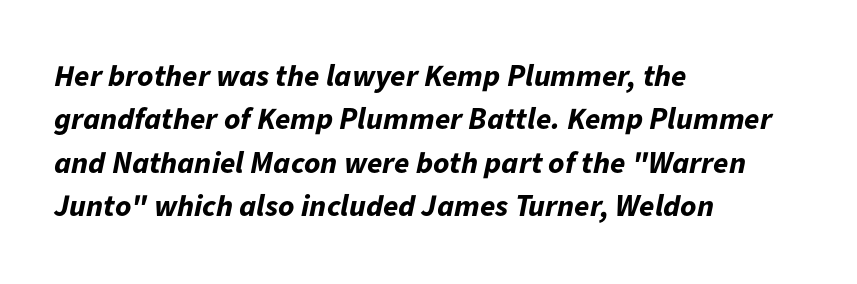
{"italic": "yes", "lean": "right", "slant_degrees": 11, "bold": "yes", "weight": "bold", "width": "normal", "stroke_contrast": "low", "x_height": "medium", "monospaced": "no", "underline": "no", "align": "left", "line_spacing": "normal", "line_spacing_ratio": 1.4, "letter_spacing": "normal", "letter_spacing_em": 0.0, "glyph_px": 31}
